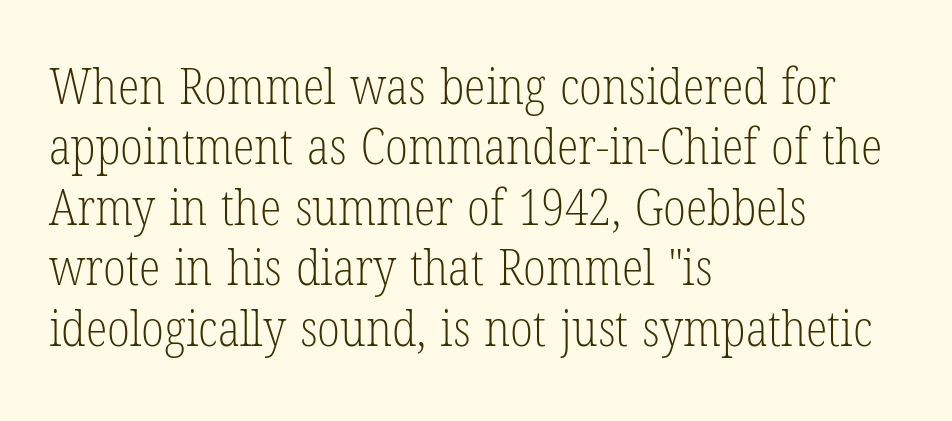
The image shows 50 px light, condensed serif type, upright; set left-aligned, line spacing 1.21x, normal letter spacing, not underlined; low stroke contrast and a medium x-height.
